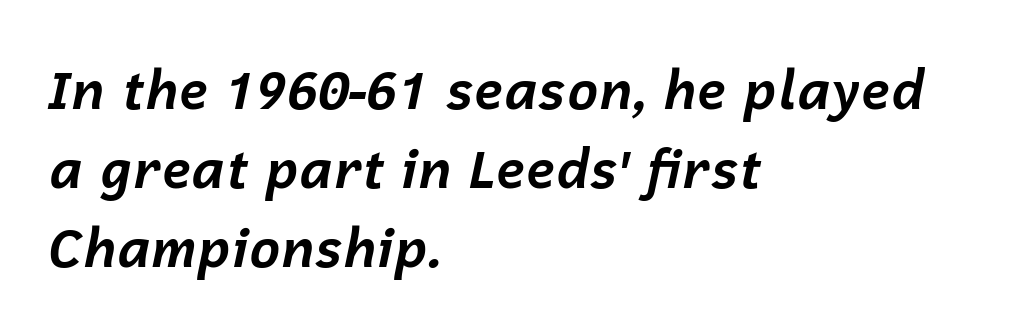
The image shows 53 px bold type, italic (leaning right); set left-aligned, normal line spacing (1.49x), normal letter spacing, not underlined; low stroke contrast and a medium x-height.
